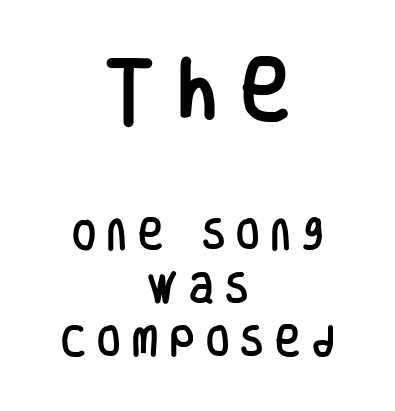
Visually, the top section dominates because its glyphs are scaled up. This is sans-serif lettering, the kind often seen on screens and signage. The paragraph shown floats in the horizontal middle. Here the designer chose a conventional face with non-uniform glyph widths. Compared with typical paragraphs, the rows here are spaced about the same.
